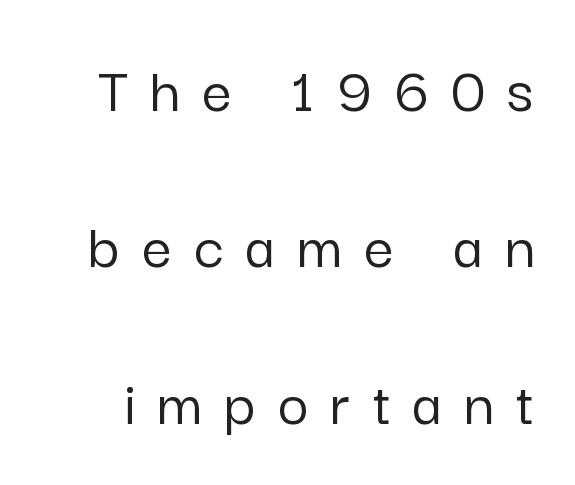
The image shows 66 px sans-serif type, upright; set loose line spacing (2.37x), unusually wide letter spacing (+0.34 em), not underlined; low stroke contrast and a medium x-height.
